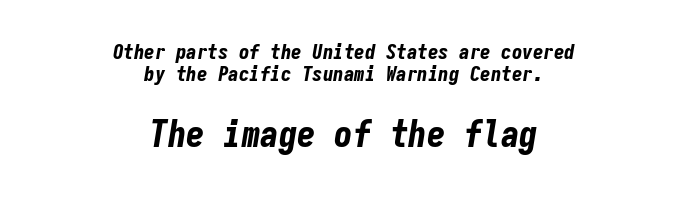
Q: Is the text bold? A: Yes.
Q: Is the text italic (slanted)? A: Yes, it leans right by about 9 degrees.
Q: Is the text underlined? A: No.
Q: How is the paragraph aligned? A: Centered.
Q: Is the spacing between letters normal or unusually wide? A: Normal.
Q: Is the spacing between lines tight, normal or loose? A: Tight.
Q: Which block of text is set in a larger size, the first (top) or the second (bottom)? A: The second (bottom) one.
Q: Width (condensed, normal, or wide)? A: Condensed.
Q: Stroke contrast? A: Low.
Q: x-height? A: Medium.
Q: Monospaced? A: Yes.
